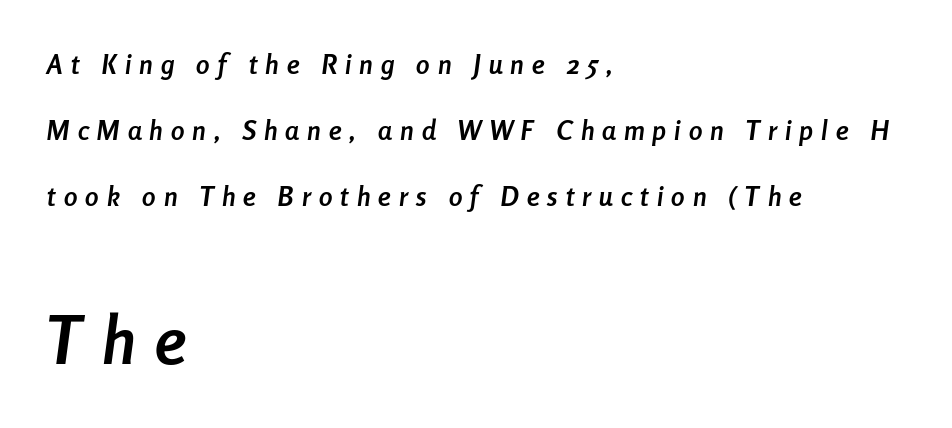
The image shows 67 px semibold, condensed type, italic (leaning right); set left-aligned, loose line spacing (2.44x), unusually wide letter spacing (+0.3 em), not underlined; the second (bottom) block is 2.48x larger; low stroke contrast and a medium x-height.
